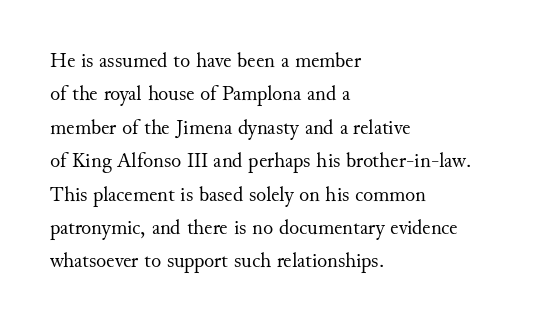
{"italic": "no", "bold": "no", "underline": "no", "align": "left", "line_spacing": "normal", "line_spacing_ratio": 1.59, "letter_spacing": "normal", "letter_spacing_em": 0.0, "glyph_px": 21}
